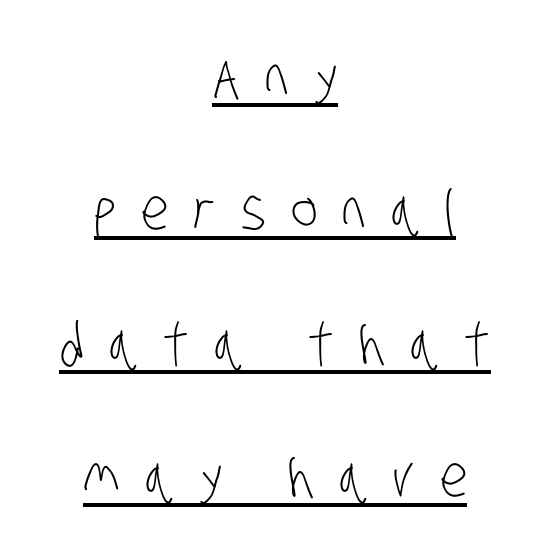
Glance below the letters and you will spot a drawn line. Students, observe: this is what heavily led, spacious text looks like. In terms of letterspacing, this is a distinctly airy, spread setting. Are there feet on the stems? There aren't — it's a sans. No chunkiness to these letters — they're not bold.
